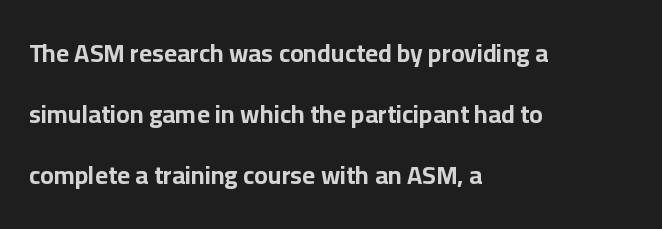
Q: Is the text bold? A: Yes.
Q: Is the text italic (slanted)? A: No, it is upright.
Q: Is the text underlined? A: No.
Q: How is the paragraph aligned? A: Left-aligned.
Q: Is the spacing between letters normal or unusually wide? A: Normal.
Q: Is the spacing between lines tight, normal or loose? A: Loose.
